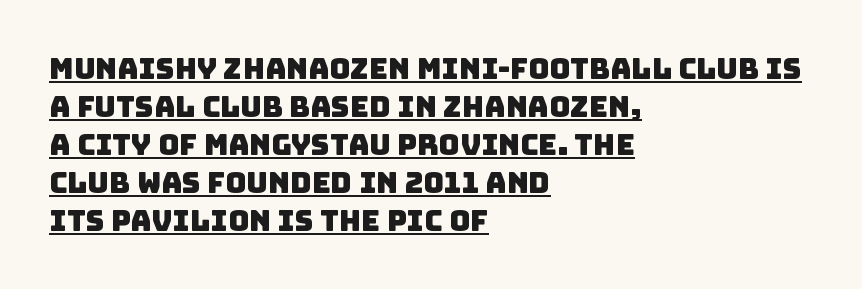
The image shows 29 px sans-serif type; set left-aligned, normal line spacing (1.31x), normal letter spacing, underlined; low stroke contrast and a large x-height.
